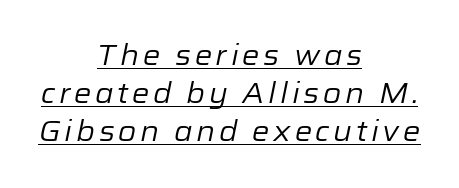
Q: Is the text bold? A: No.
Q: Is the text italic (slanted)? A: Yes, it leans right by about 12 degrees.
Q: Is the text underlined? A: Yes.
Q: How is the paragraph aligned? A: Centered.
Q: Is the spacing between lines tight, normal or loose? A: Normal.
Q: Width (condensed, normal, or wide)? A: Normal.
Q: Stroke contrast? A: Low.
Q: x-height? A: Medium.
Q: Monospaced? A: No.
